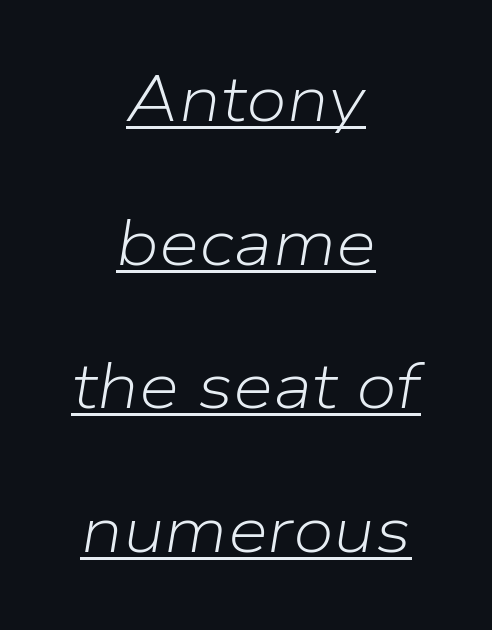
{"italic": "yes", "lean": "right", "slant_degrees": 9, "bold": "no", "weight": "light", "width": "normal", "stroke_contrast": "low", "x_height": "medium", "monospaced": "no", "underline": "yes", "align": "center", "line_spacing": "loose", "line_spacing_ratio": 2.21, "letter_spacing": "normal", "letter_spacing_em": 0.0, "glyph_px": 65}
